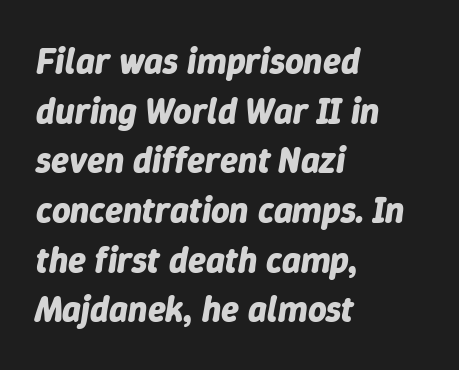
{"italic": "yes", "lean": "right", "slant_degrees": 9, "bold": "yes", "weight": "bold", "width": "normal", "stroke_contrast": "low", "x_height": "medium", "monospaced": "no", "underline": "no", "align": "left", "line_spacing": "normal", "line_spacing_ratio": 1.38, "letter_spacing": "normal", "letter_spacing_em": 0.0, "glyph_px": 36}
